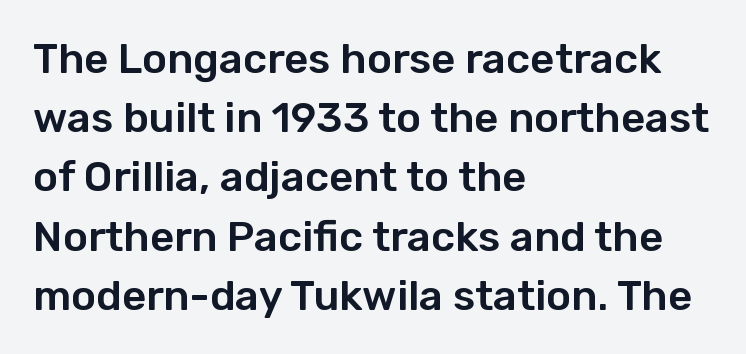
Q: Is the text italic (slanted)? A: No, it is upright.
Q: Is the typeface a serif or a sans-serif typeface? A: Sans-serif.
Q: Is the text underlined? A: No.
Q: How is the paragraph aligned? A: Left-aligned.
Q: Is the spacing between letters normal or unusually wide? A: Normal.
Q: Is the spacing between lines tight, normal or loose? A: Normal.
Q: Width (condensed, normal, or wide)? A: Normal.
Q: Stroke contrast? A: Low.
Q: x-height? A: Medium.
Q: Monospaced? A: No.
